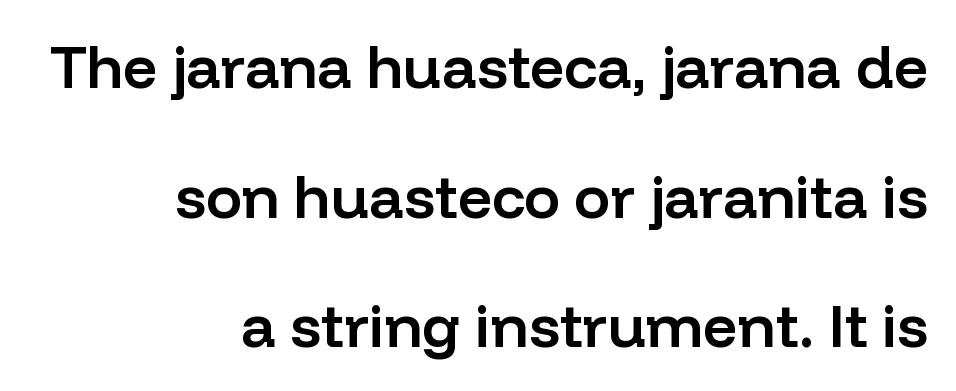
{"serif": "no", "italic": "no", "bold": "semi", "weight": "semibold", "width": "normal", "stroke_contrast": "low", "x_height": "medium", "monospaced": "no", "underline": "no", "align": "right", "line_spacing": "loose", "line_spacing_ratio": 2.16, "letter_spacing": "normal", "letter_spacing_em": 0.0, "glyph_px": 60}
